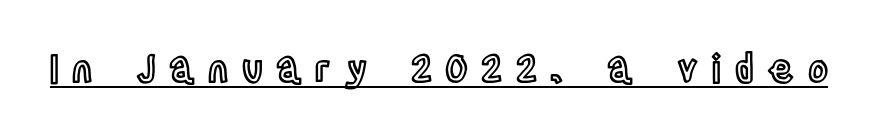
{"italic": "no", "width": "condensed", "x_height": "large", "monospaced": "no", "underline": "yes", "letter_spacing": "wide", "letter_spacing_em": 0.35, "glyph_px": 38}
